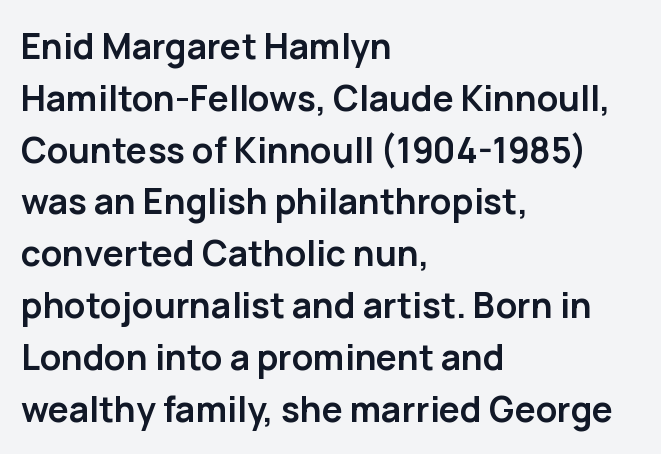
Q: Is the text bold? A: Yes.
Q: Is the text italic (slanted)? A: No, it is upright.
Q: Is the typeface a serif or a sans-serif typeface? A: Sans-serif.
Q: Is the text underlined? A: No.
Q: How is the paragraph aligned? A: Left-aligned.
Q: Is the spacing between letters normal or unusually wide? A: Normal.
Q: Is the spacing between lines tight, normal or loose? A: Normal.
Q: Width (condensed, normal, or wide)? A: Normal.
Q: Stroke contrast? A: Low.
Q: x-height? A: Medium.
Q: Monospaced? A: No.
